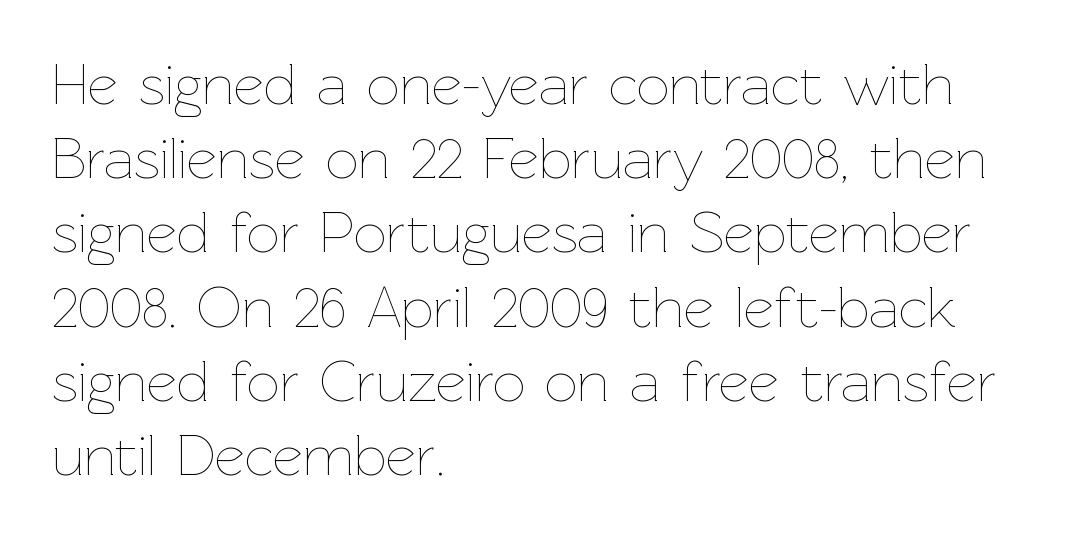
Q: Is the text bold? A: No.
Q: Is the text italic (slanted)? A: No, it is upright.
Q: Is the text underlined? A: No.
Q: How is the paragraph aligned? A: Left-aligned.
Q: Is the spacing between letters normal or unusually wide? A: Normal.
Q: Is the spacing between lines tight, normal or loose? A: Normal.
Q: Width (condensed, normal, or wide)? A: Normal.
Q: Stroke contrast? A: Low.
Q: x-height? A: Medium.
Q: Monospaced? A: No.
